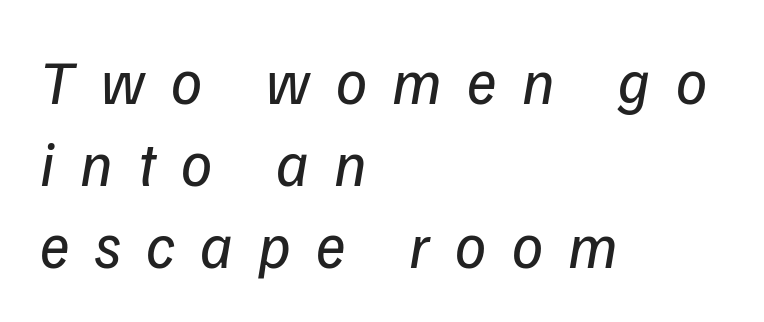
The passage shown is typed in a proportional face where columns would drift. Each line starts at the same left margin while the right side varies. Loose tracking; the words dissolve into strings of separated letters. In terms of letterform style, serifs are entirely absent. Check under the words: just untouched page. Vertical stems look standard width or narrower in stroke.
